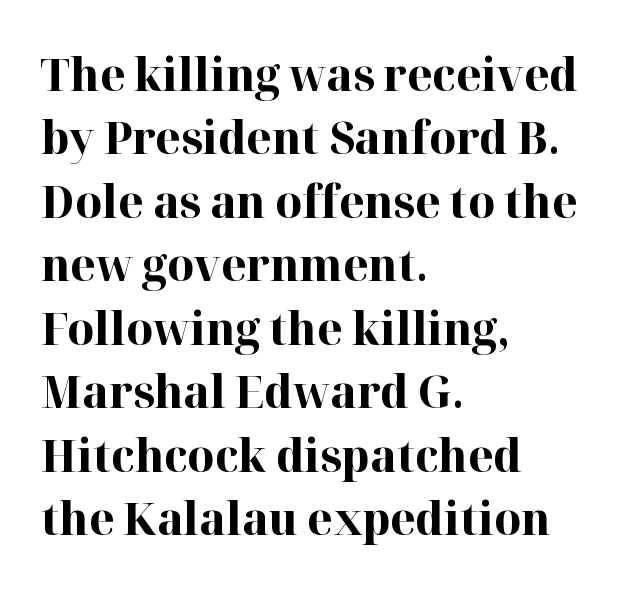
{"serif": "yes", "italic": "no", "bold": "yes", "weight": "bold", "width": "normal", "stroke_contrast": "high", "x_height": "medium", "monospaced": "no", "underline": "no", "align": "left", "line_spacing": "normal", "line_spacing_ratio": 1.38, "letter_spacing": "normal", "letter_spacing_em": 0.0, "glyph_px": 46}
